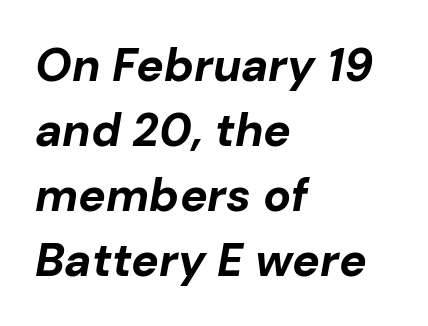
Strokes here are thick enough to call this a true bold. Students, note that the glyphs here touch the page at normal intervals. The text carries the slant typical of an italic or oblique font. The rendering uses natural spacing where letterforms have individual widths. The typesetter chose a ragged-right arrangement here. Horizontal bands of white between lines are of average thickness.
